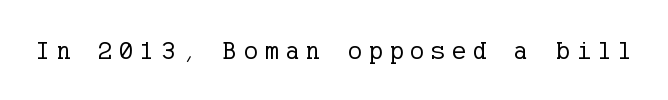
{"italic": "no", "bold": "no", "underline": "no", "letter_spacing": "wide", "letter_spacing_em": 0.27, "glyph_px": 26}
